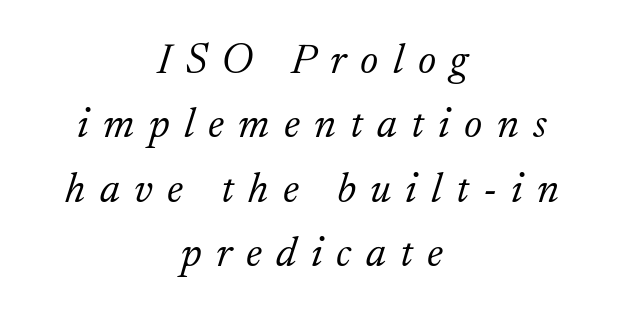
Q: Is the text bold? A: No.
Q: Is the text italic (slanted)? A: Yes, it leans right by about 17 degrees.
Q: Is the typeface a serif or a sans-serif typeface? A: Serif.
Q: Is the text underlined? A: No.
Q: How is the paragraph aligned? A: Centered.
Q: Is the spacing between letters normal or unusually wide? A: Unusually wide.
Q: Is the spacing between lines tight, normal or loose? A: Normal.
Q: Width (condensed, normal, or wide)? A: Normal.
Q: Stroke contrast? A: Low.
Q: x-height? A: Small.
Q: Monospaced? A: No.
